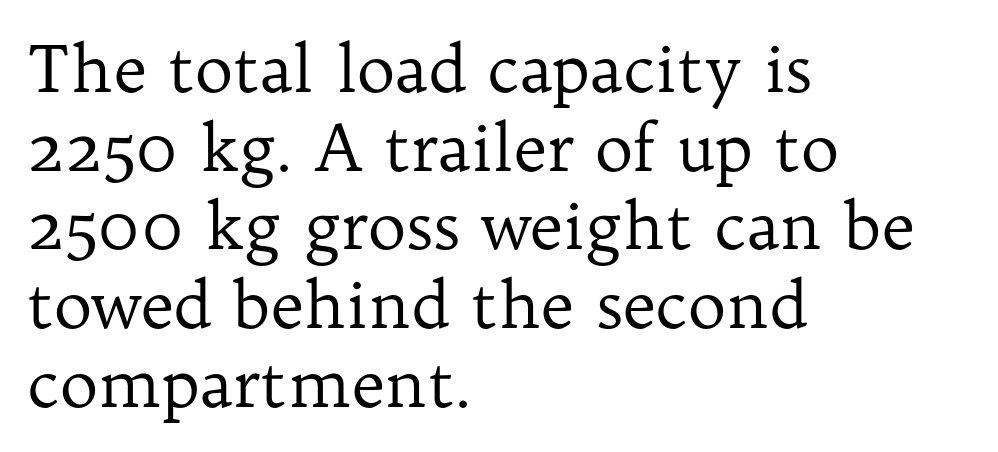
{"serif": "yes", "italic": "no", "bold": "no", "weight": "regular", "width": "normal", "stroke_contrast": "low", "x_height": "medium", "monospaced": "no", "underline": "no", "align": "left", "line_spacing_ratio": 1.21, "letter_spacing": "normal", "letter_spacing_em": 0.0, "glyph_px": 65}
